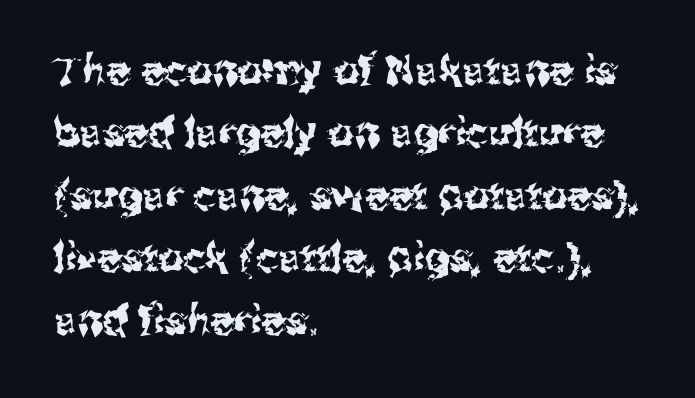
The image shows 40 px sans-serif type, upright; set left-aligned, normal line spacing (1.56x), normal letter spacing, not underlined; medium stroke contrast and a medium x-height.
